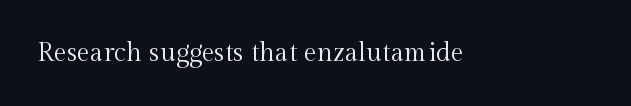
Q: Is the text bold? A: No.
Q: Is the text italic (slanted)? A: No, it is upright.
Q: Is the text underlined? A: No.
Q: Is the spacing between letters normal or unusually wide? A: Normal.
